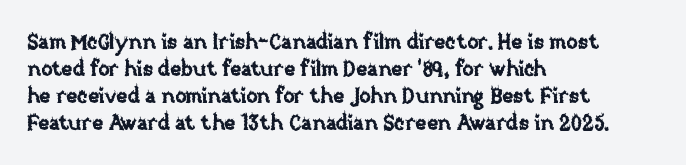
The image shows 21 px text type, upright; set left-aligned, normal line spacing (1.28x), normal letter spacing, not underlined.
